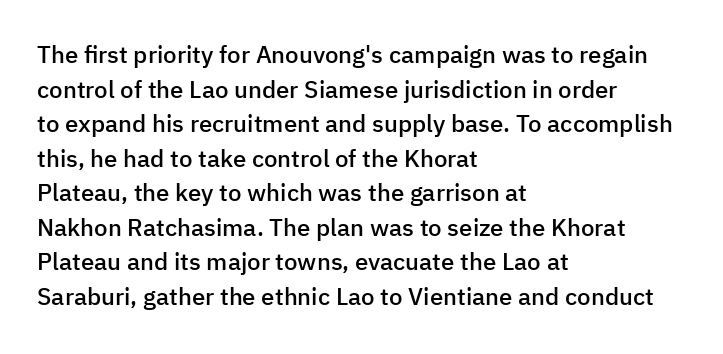
{"italic": "no", "bold": "semi", "underline": "no", "align": "left", "line_spacing": "normal", "line_spacing_ratio": 1.44, "letter_spacing": "normal", "letter_spacing_em": 0.0, "glyph_px": 24}
